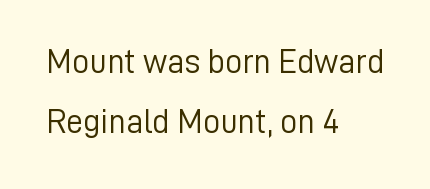
{"serif": "no", "italic": "no", "bold": "no", "weight": "light", "width": "normal", "stroke_contrast": "low", "x_height": "medium", "monospaced": "no", "underline": "no", "align": "left", "line_spacing_ratio": 1.77, "letter_spacing": "normal", "letter_spacing_em": 0.0, "glyph_px": 34}
